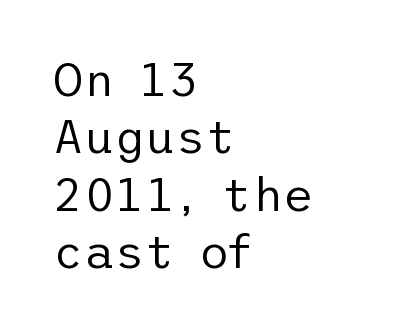
Q: Is the text bold? A: No.
Q: Is the text italic (slanted)? A: No, it is upright.
Q: Is the typeface a serif or a sans-serif typeface? A: Sans-serif.
Q: Is the text underlined? A: No.
Q: How is the paragraph aligned? A: Left-aligned.
Q: Is the spacing between letters normal or unusually wide? A: Normal.
Q: Width (condensed, normal, or wide)? A: Normal.
Q: Stroke contrast? A: Low.
Q: x-height? A: Medium.
